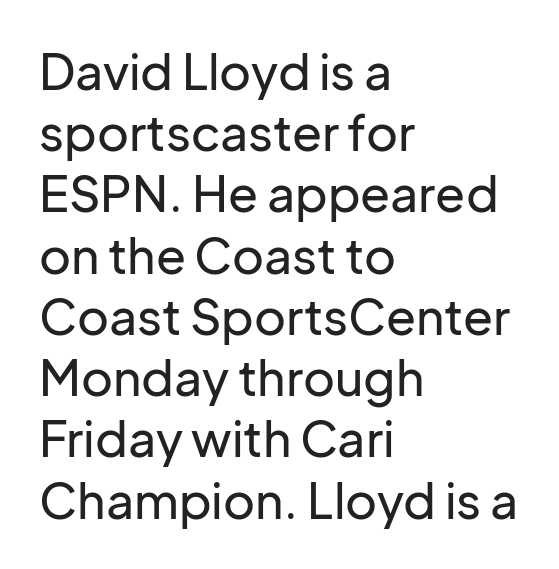
Q: Is the text italic (slanted)? A: No, it is upright.
Q: Is the typeface a serif or a sans-serif typeface? A: Sans-serif.
Q: Is the text underlined? A: No.
Q: How is the paragraph aligned? A: Left-aligned.
Q: Is the spacing between letters normal or unusually wide? A: Normal.
Q: Is the spacing between lines tight, normal or loose? A: Normal.
Q: Width (condensed, normal, or wide)? A: Normal.
Q: Stroke contrast? A: Low.
Q: x-height? A: Medium.
Q: Monospaced? A: No.
